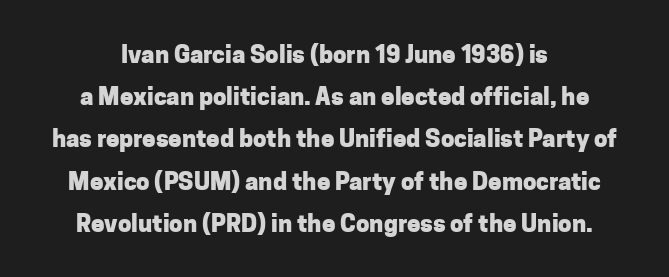
The strokes are fattened all the way to bold. Look at the tracking — it's just the regular setting, nothing added. Quick note: not italic, upright. The baseline area is clear.
